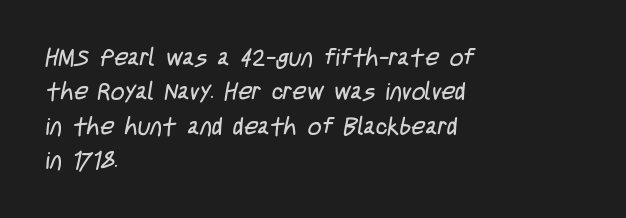
{"bold": "no", "underline": "no", "align": "left", "line_spacing": "normal", "line_spacing_ratio": 1.43, "letter_spacing": "normal", "letter_spacing_em": 0.0, "glyph_px": 24}
